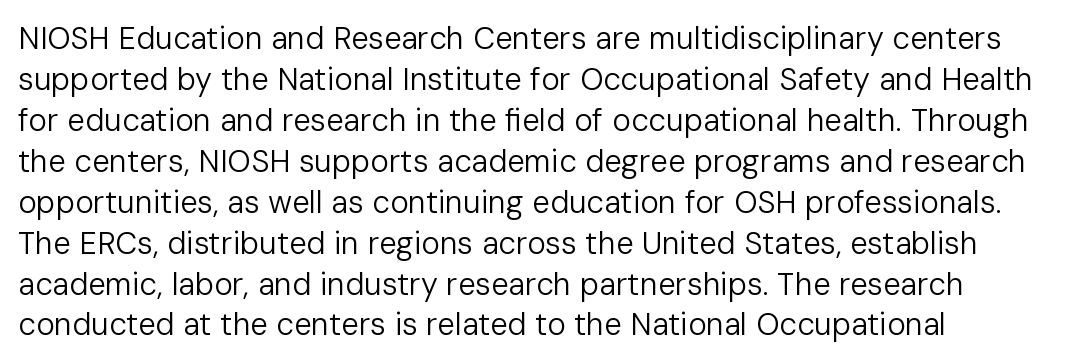
Q: Is the text bold? A: No.
Q: Is the text italic (slanted)? A: No, it is upright.
Q: Is the typeface a serif or a sans-serif typeface? A: Sans-serif.
Q: Is the text underlined? A: No.
Q: How is the paragraph aligned? A: Left-aligned.
Q: Is the spacing between letters normal or unusually wide? A: Normal.
Q: Is the spacing between lines tight, normal or loose? A: Normal.
Q: Width (condensed, normal, or wide)? A: Normal.
Q: Stroke contrast? A: Low.
Q: x-height? A: Medium.
Q: Monospaced? A: No.
